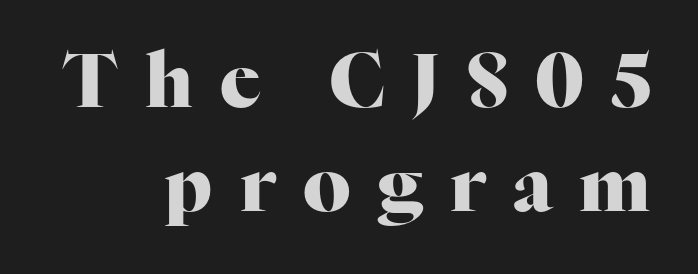
Q: Is the text bold? A: Yes.
Q: Is the text italic (slanted)? A: No, it is upright.
Q: Is the typeface a serif or a sans-serif typeface? A: Serif.
Q: Is the text underlined? A: No.
Q: How is the paragraph aligned? A: Right-aligned.
Q: Is the spacing between letters normal or unusually wide? A: Unusually wide.
Q: Is the spacing between lines tight, normal or loose? A: Normal.
Q: Width (condensed, normal, or wide)? A: Normal.
Q: Stroke contrast? A: High.
Q: x-height? A: Medium.
Q: Monospaced? A: No.
